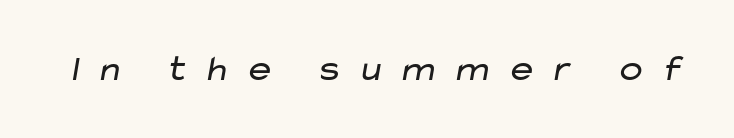
Q: Is the text bold? A: No.
Q: Is the typeface a serif or a sans-serif typeface? A: Sans-serif.
Q: Is the text underlined? A: No.
Q: Is the spacing between letters normal or unusually wide? A: Unusually wide.
Q: Width (condensed, normal, or wide)? A: Wide.
Q: Stroke contrast? A: Low.
Q: x-height? A: Medium.
Q: Monospaced? A: No.
